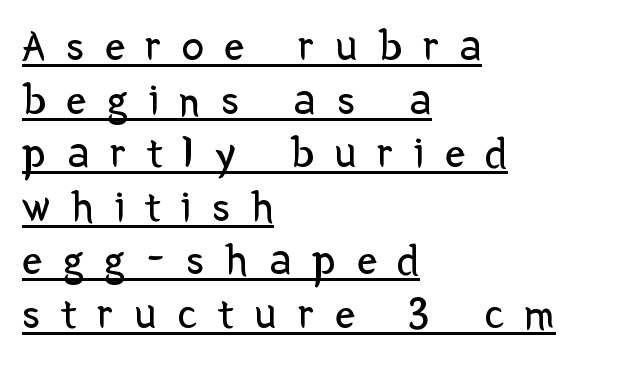
The image shows 45 px regular-weight sans-serif type, upright; set left-aligned, line spacing 1.19x, unusually wide letter spacing (+0.46 em), underlined; low stroke contrast and a medium x-height.
